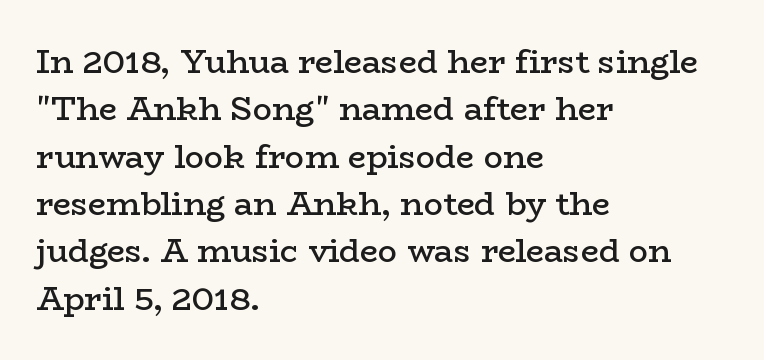
The image shows 32 px semibold, wide serif type, upright; set left-aligned, normal line spacing (1.48x), normal letter spacing, not underlined; low stroke contrast and a medium x-height.
